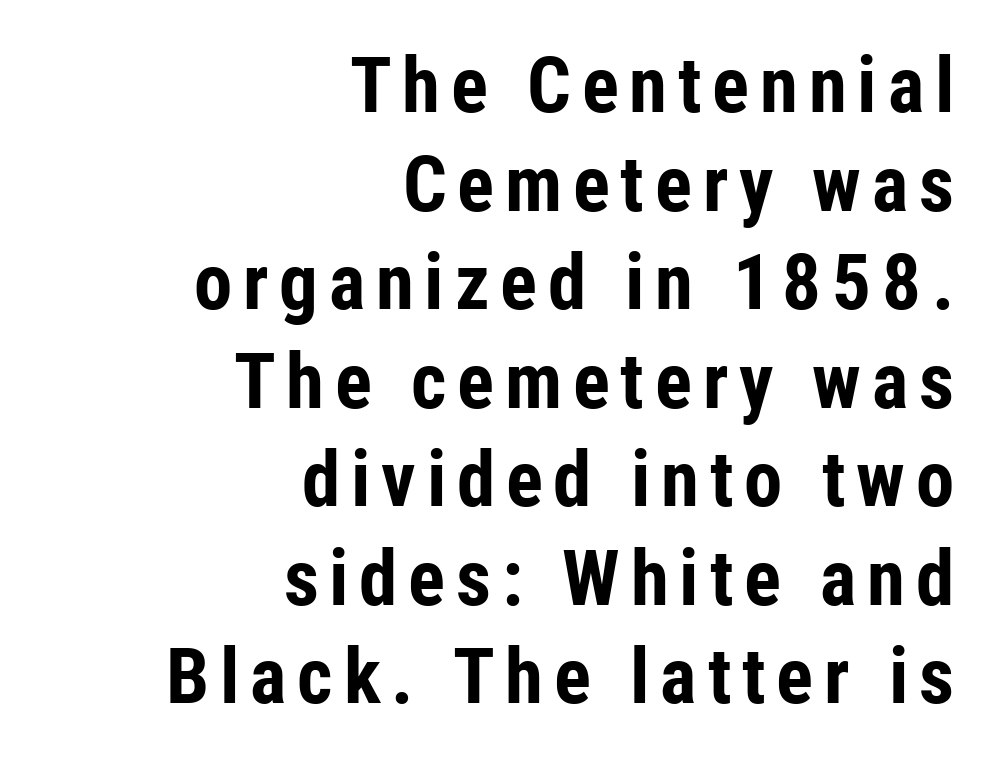
Q: Is the text bold? A: Yes.
Q: Is the text italic (slanted)? A: No, it is upright.
Q: Is the typeface a serif or a sans-serif typeface? A: Sans-serif.
Q: Is the text underlined? A: No.
Q: How is the paragraph aligned? A: Right-aligned.
Q: Is the spacing between lines tight, normal or loose? A: Normal.
Q: Width (condensed, normal, or wide)? A: Condensed.
Q: Stroke contrast? A: Low.
Q: x-height? A: Medium.
Q: Monospaced? A: No.
